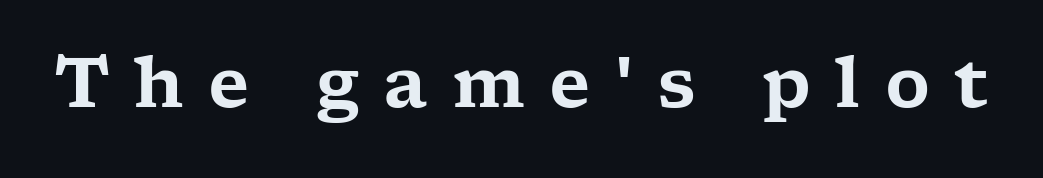
Q: Is the text italic (slanted)? A: No, it is upright.
Q: Is the typeface a serif or a sans-serif typeface? A: Serif.
Q: Is the text underlined? A: No.
Q: Is the spacing between letters normal or unusually wide? A: Unusually wide.
Q: Width (condensed, normal, or wide)? A: Wide.
Q: Stroke contrast? A: Low.
Q: x-height? A: Medium.
Q: Monospaced? A: No.
